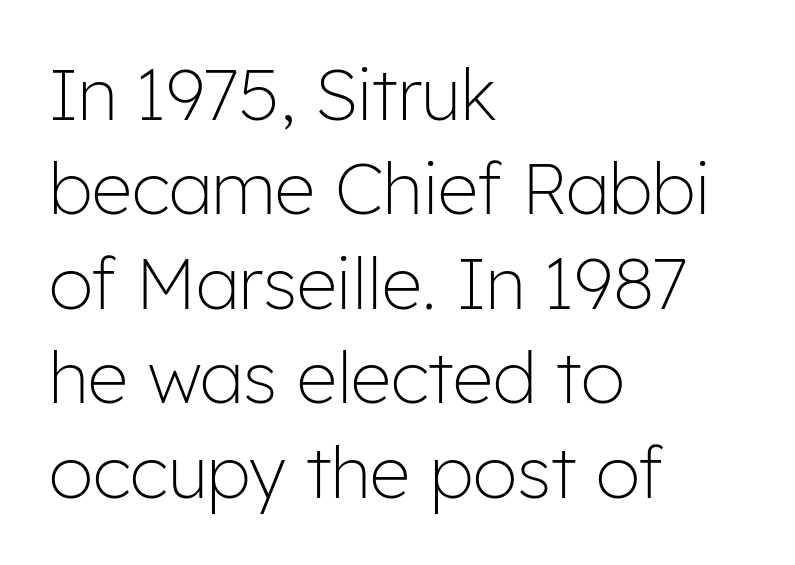
The image shows 71 px light sans-serif type, upright; set left-aligned, normal line spacing (1.33x), normal letter spacing, not underlined; low stroke contrast and a medium x-height.
